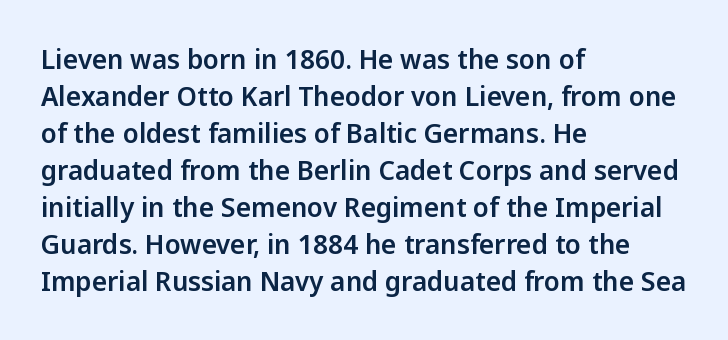
Q: Is the text italic (slanted)? A: No, it is upright.
Q: Is the text underlined? A: No.
Q: How is the paragraph aligned? A: Left-aligned.
Q: Is the spacing between letters normal or unusually wide? A: Normal.
Q: Is the spacing between lines tight, normal or loose? A: Normal.
